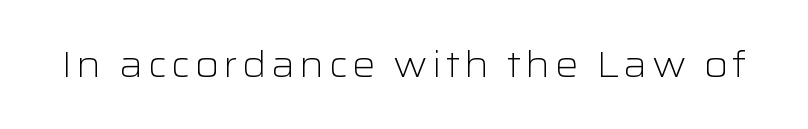
The image shows 37 px light, wide sans-serif type, upright; set not underlined; low stroke contrast and a medium x-height.
